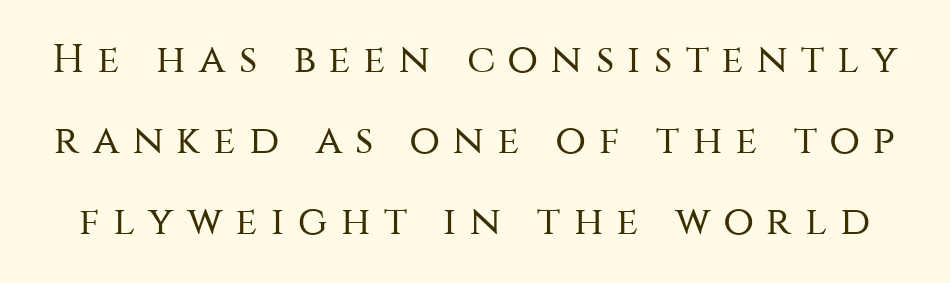
The image shows 40 px regular-weight sans-serif type, upright; set loose line spacing (2.03x), unusually wide letter spacing (+0.33 em), not underlined; medium stroke contrast and a large x-height.
